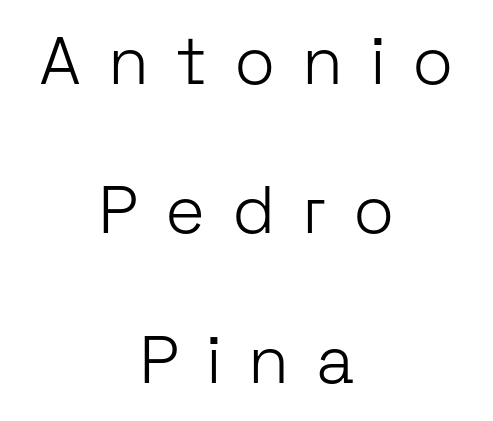
{"serif": "no", "italic": "no", "bold": "no", "weight": "light", "width": "normal", "stroke_contrast": "low", "x_height": "medium", "monospaced": "no", "underline": "no", "align": "center", "line_spacing": "loose", "line_spacing_ratio": 2.23, "letter_spacing": "wide", "letter_spacing_em": 0.4, "glyph_px": 67}
